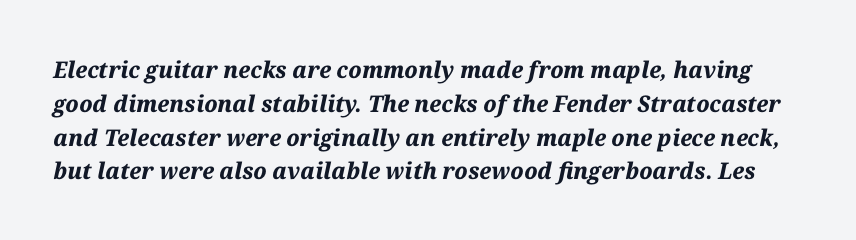
These lines were composed using italics. Quick note: interline space is typical. The characters look thick and weighty, a clear bold. You could call the tracking neutral — neither tight nor loose. Underlining? Definitely not there.
